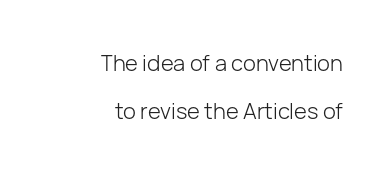
Q: Is the text bold? A: No.
Q: Is the text italic (slanted)? A: No, it is upright.
Q: Is the text underlined? A: No.
Q: How is the paragraph aligned? A: Right-aligned.
Q: Is the spacing between letters normal or unusually wide? A: Normal.
Q: Is the spacing between lines tight, normal or loose? A: Loose.
